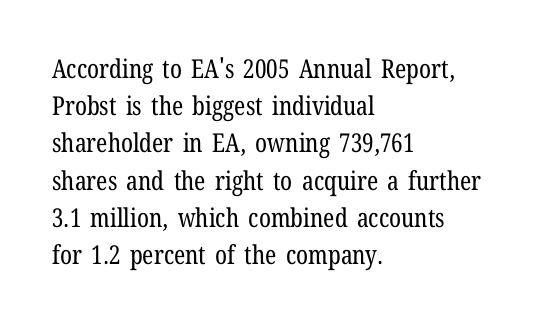
{"italic": "no", "bold": "no", "underline": "no", "align": "left", "line_spacing": "normal", "line_spacing_ratio": 1.43, "letter_spacing": "normal", "letter_spacing_em": 0.0, "glyph_px": 26}
